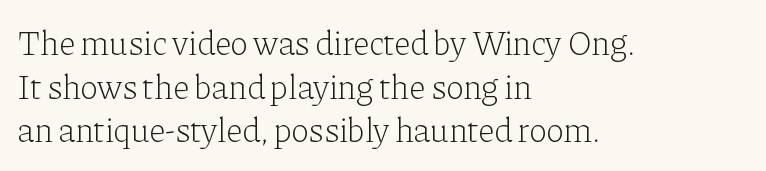
{"serif": "yes", "italic": "no", "bold": "no", "weight": "light", "width": "normal", "stroke_contrast": "low", "x_height": "medium", "monospaced": "no", "underline": "no", "align": "left", "line_spacing": "normal", "line_spacing_ratio": 1.28, "letter_spacing": "normal", "letter_spacing_em": 0.0, "glyph_px": 34}
